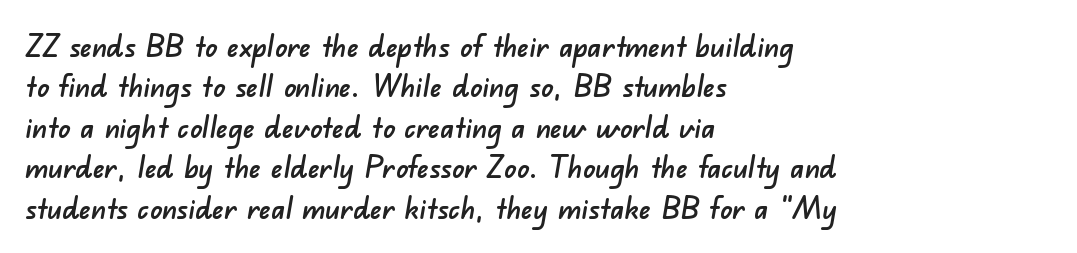
Q: Is the typeface a serif or a sans-serif typeface? A: Sans-serif.
Q: Is the text underlined? A: No.
Q: How is the paragraph aligned? A: Left-aligned.
Q: Is the spacing between letters normal or unusually wide? A: Normal.
Q: Is the spacing between lines tight, normal or loose? A: Normal.
Q: Width (condensed, normal, or wide)? A: Normal.
Q: Stroke contrast? A: Low.
Q: x-height? A: Small.
Q: Monospaced? A: No.
